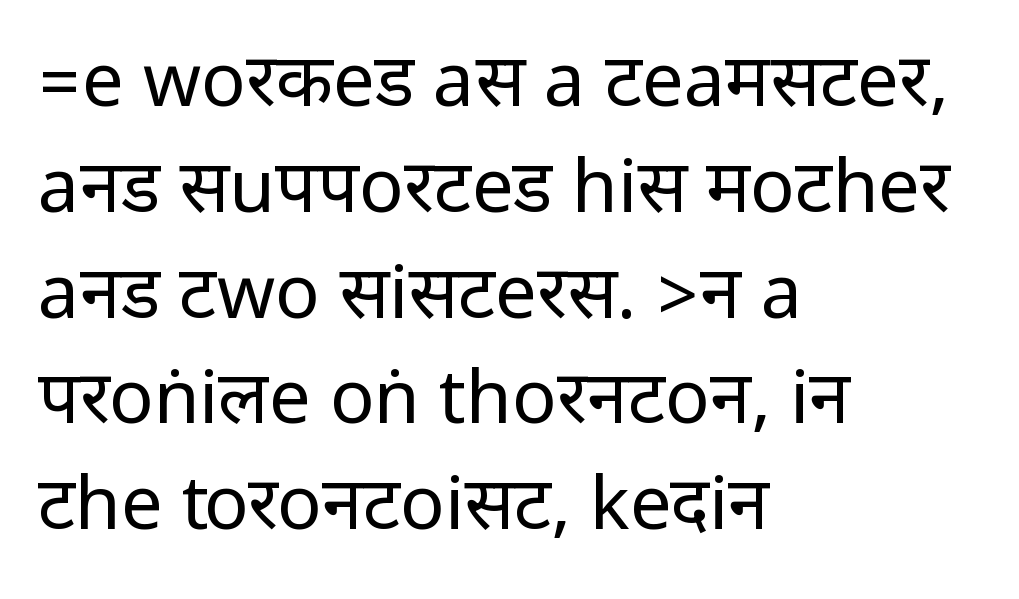
Q: Is the text bold? A: No.
Q: Is the text italic (slanted)? A: No, it is upright.
Q: Is the typeface a serif or a sans-serif typeface? A: Sans-serif.
Q: Is the text underlined? A: No.
Q: How is the paragraph aligned? A: Left-aligned.
Q: Is the spacing between letters normal or unusually wide? A: Normal.
Q: Is the spacing between lines tight, normal or loose? A: Normal.
Q: Width (condensed, normal, or wide)? A: Condensed.
Q: Stroke contrast? A: Low.
